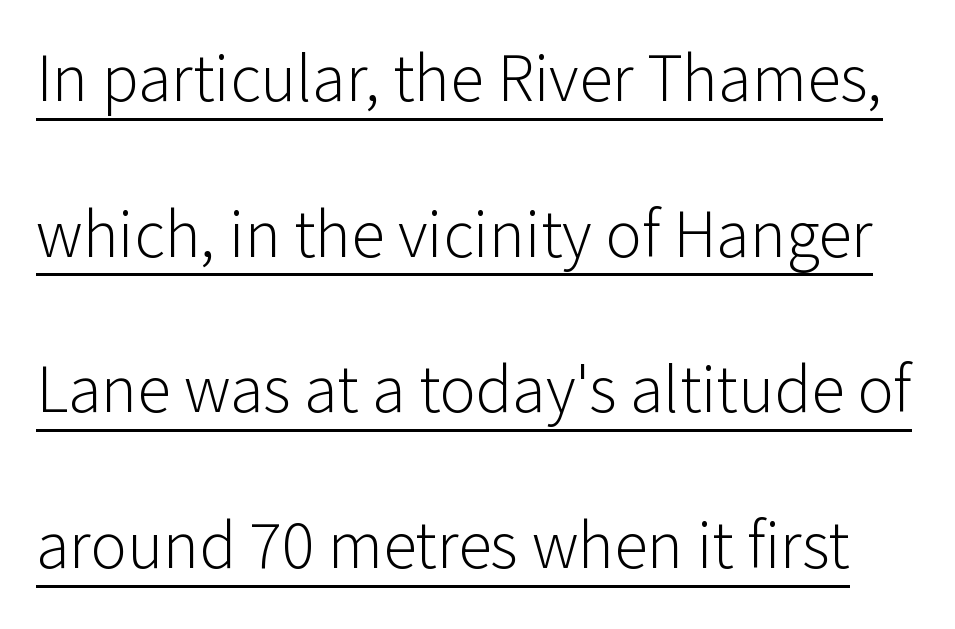
The image shows 68 px light sans-serif type, upright; set loose line spacing (2.29x), normal letter spacing, underlined; low stroke contrast and a medium x-height.
